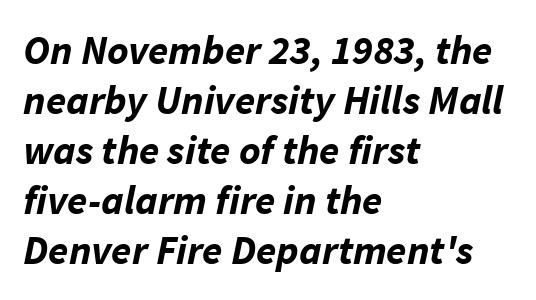
Q: Is the text bold? A: Yes.
Q: Is the text italic (slanted)? A: Yes, it leans right by about 11 degrees.
Q: Is the text underlined? A: No.
Q: How is the paragraph aligned? A: Left-aligned.
Q: Is the spacing between letters normal or unusually wide? A: Normal.
Q: Width (condensed, normal, or wide)? A: Normal.
Q: Stroke contrast? A: Low.
Q: x-height? A: Medium.
Q: Monospaced? A: No.
